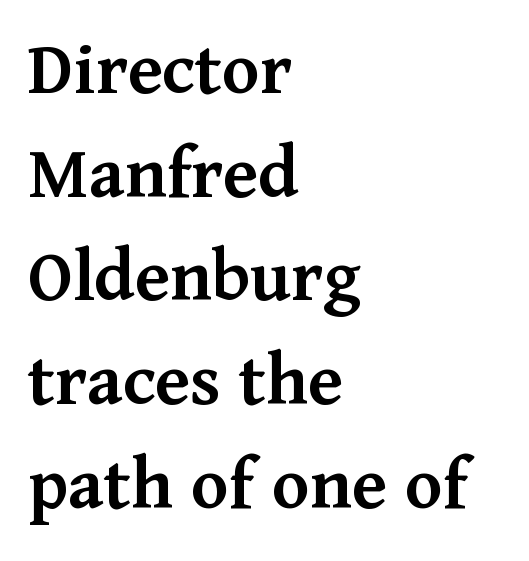
{"serif": "yes", "italic": "no", "bold": "semi", "weight": "semibold", "width": "normal", "stroke_contrast": "medium", "x_height": "medium", "monospaced": "no", "underline": "no", "align": "left", "line_spacing": "normal", "line_spacing_ratio": 1.33, "letter_spacing": "normal", "letter_spacing_em": 0.0, "glyph_px": 78}
